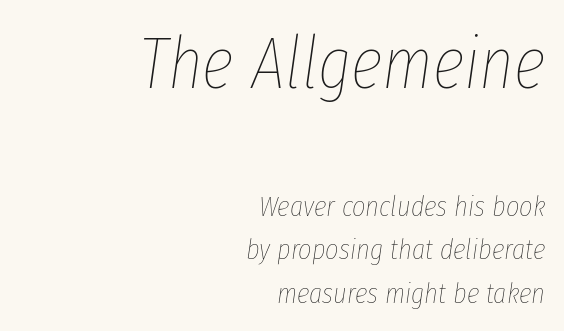
Words float on clear page, feet unadorned. Note the varied advance widths — an 'i' is clearly narrower than an 'm'. The face looks like a standard text weight, possibly lighter. Larger block? The one above; the one below is distinctly smaller.
